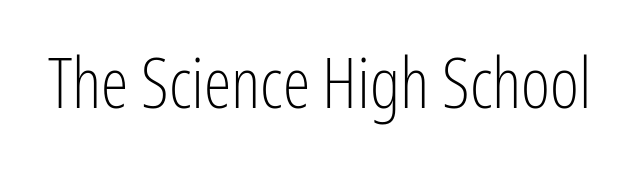
{"serif": "no", "italic": "no", "bold": "no", "weight": "light", "width": "condensed", "stroke_contrast": "low", "x_height": "medium", "monospaced": "no", "underline": "no", "letter_spacing": "normal", "letter_spacing_em": 0.0, "glyph_px": 70}
